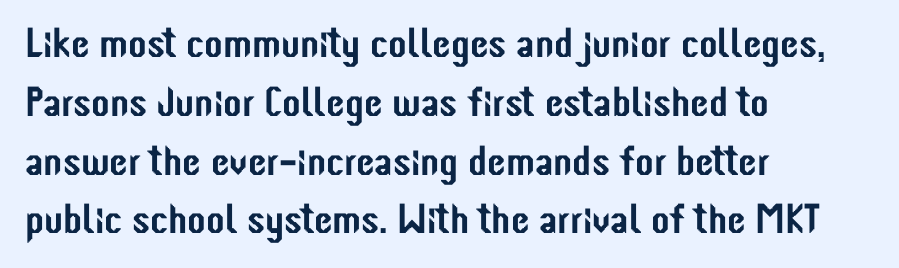
Q: Is the text italic (slanted)? A: No, it is upright.
Q: Is the typeface a serif or a sans-serif typeface? A: Sans-serif.
Q: Is the text underlined? A: No.
Q: How is the paragraph aligned? A: Left-aligned.
Q: Is the spacing between letters normal or unusually wide? A: Normal.
Q: Is the spacing between lines tight, normal or loose? A: Normal.
Q: Width (condensed, normal, or wide)? A: Condensed.
Q: Stroke contrast? A: Low.
Q: x-height? A: Medium.
Q: Monospaced? A: No.
